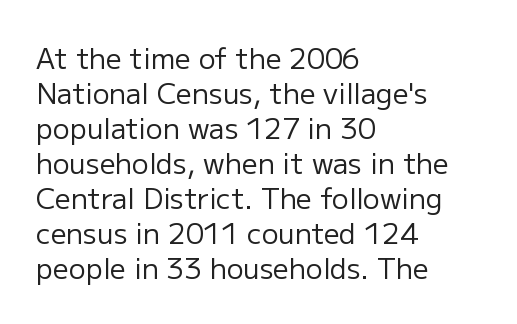
The image shows 28 px regular-weight sans-serif type, upright; set left-aligned, normal line spacing (1.25x), normal letter spacing, not underlined; low stroke contrast and a medium x-height.
